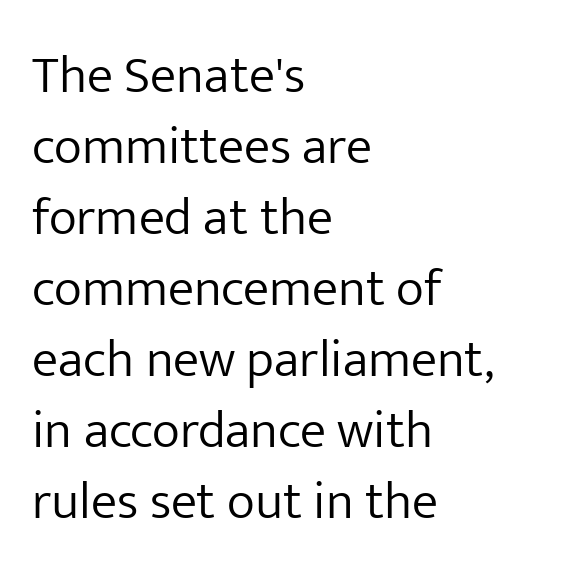
The specimen reads as upright at a glance. The area under the type is left untouched. Notice how descenders clear the ascenders below comfortably — that's standard leading. The letters carry no serifs — their stems end cleanly without finishing strokes.
